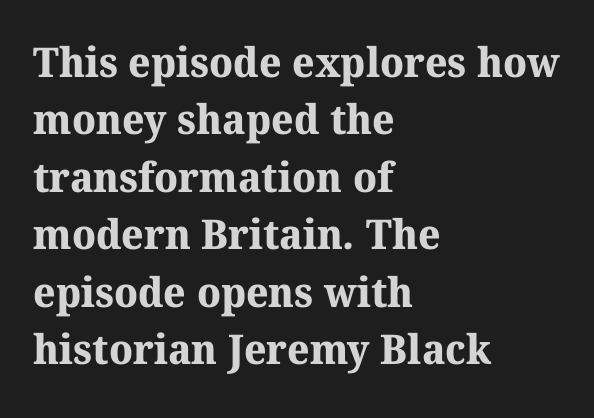
The image shows 41 px bold serif type; set left-aligned, normal line spacing (1.4x), normal letter spacing, not underlined; medium stroke contrast and a medium x-height.
